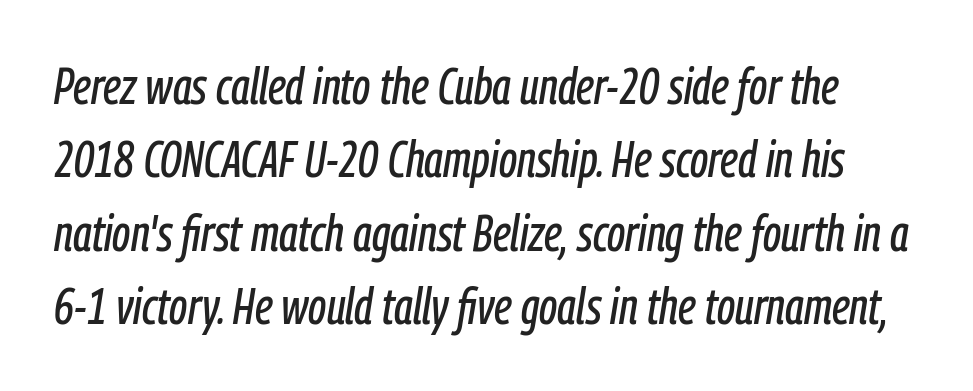
Nobody drew a line under any word here. Short note: letters normally spaced. Each letter keeps its own natural width here, so spacing adapts to shape. The designer left line spacing at the default. The glyphs look as if they've been sheared to an angle.
